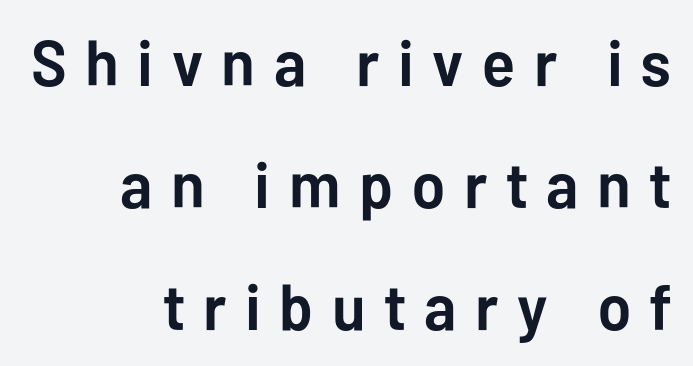
{"serif": "no", "italic": "no", "bold": "yes", "weight": "semibold", "width": "normal", "stroke_contrast": "low", "x_height": "medium", "monospaced": "no", "underline": "no", "align": "right", "line_spacing": "loose", "line_spacing_ratio": 1.91, "letter_spacing": "wide", "letter_spacing_em": 0.29, "glyph_px": 64}
